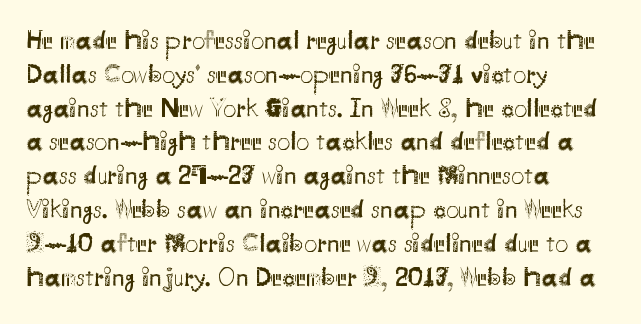
Descenders are the only things crossing below the line. Vertical strokes here are truly vertical. Compared with typical paragraphs, the rows here are spaced about the same. The setting favours the left margin, as ordinary paragraphs usually do.
